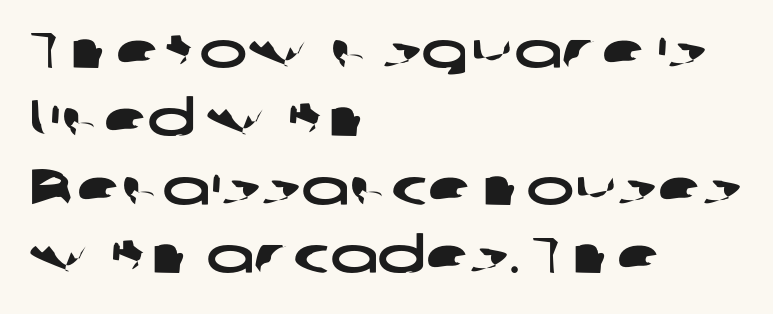
Inter-character spacing is left at the font's built-in metrics. Does the type have serifs? No, each stem ends abruptly. If you measured baseline to baseline, you'd find a middling distance. Plain, unruled lines of type. The text block is weighted toward the left margin, trailing off unevenly rightward. You could not count columns in this text — the font is proportionally spaced.
